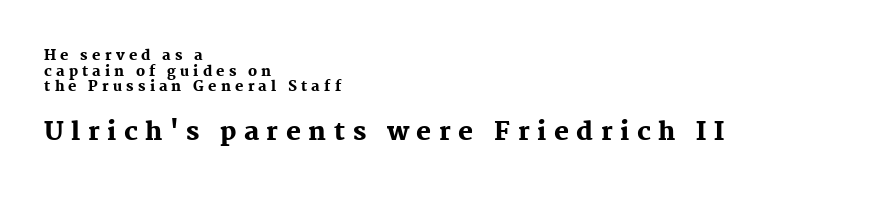
The image shows 25 px bold type, upright; set left-aligned, tight line spacing (1.12x), unusually wide letter spacing (+0.3 em), not underlined; the second (bottom) block is 1.79x larger.
